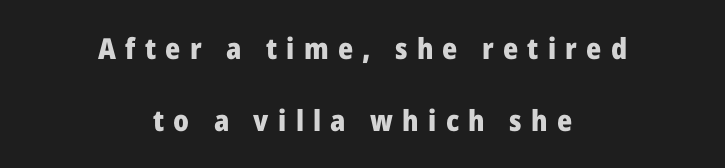
The image shows 29 px heavy sans-serif type, upright; set centered, loose line spacing (2.48x), unusually wide letter spacing (+0.32 em), not underlined; low stroke contrast and a medium x-height.
